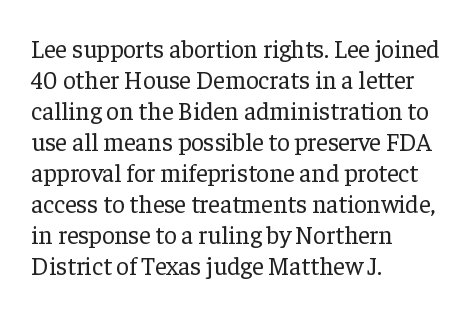
Q: Is the text bold? A: No.
Q: Is the text italic (slanted)? A: No, it is upright.
Q: Is the text underlined? A: No.
Q: How is the paragraph aligned? A: Left-aligned.
Q: Is the spacing between letters normal or unusually wide? A: Normal.
